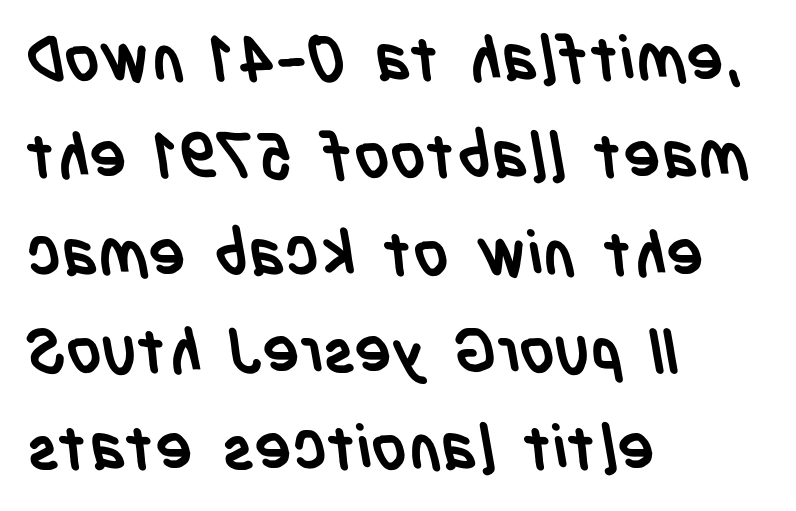
The face used here is rendered with its standard letterfit. Whoever set this chose a conventional vertical rhythm. You could not count columns in this text — the font is proportionally spaced. Observe the absence of serifs on each vertical stroke in this sample.
